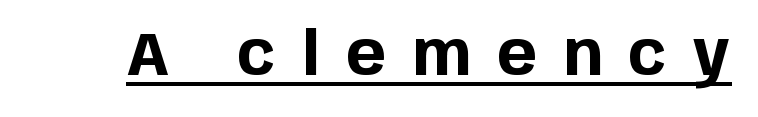
{"serif": "no", "italic": "no", "bold": "yes", "weight": "bold", "width": "normal", "stroke_contrast": "low", "x_height": "large", "monospaced": "no", "underline": "yes", "letter_spacing": "wide", "letter_spacing_em": 0.44, "glyph_px": 60}
